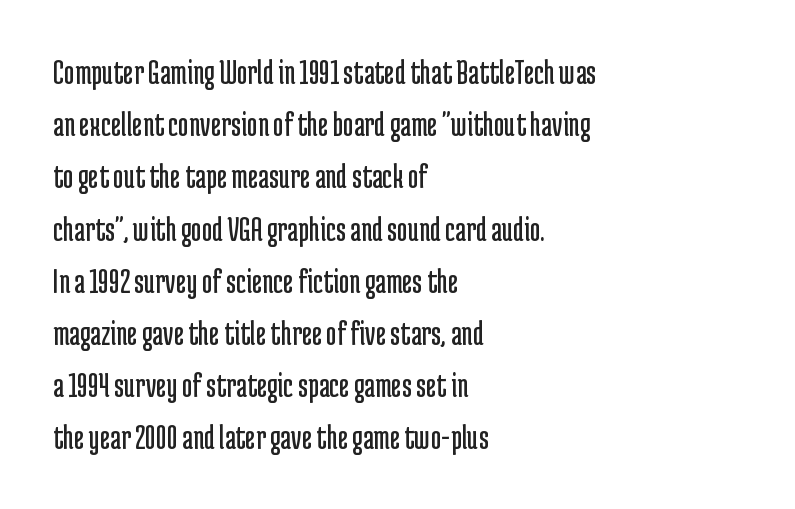
Q: Is the text bold? A: No.
Q: Is the text italic (slanted)? A: No, it is upright.
Q: Is the typeface a serif or a sans-serif typeface? A: Sans-serif.
Q: Is the text underlined? A: No.
Q: How is the paragraph aligned? A: Left-aligned.
Q: Is the spacing between letters normal or unusually wide? A: Normal.
Q: Is the spacing between lines tight, normal or loose? A: Normal.
Q: Width (condensed, normal, or wide)? A: Condensed.
Q: Stroke contrast? A: Low.
Q: x-height? A: Medium.
Q: Monospaced? A: No.
